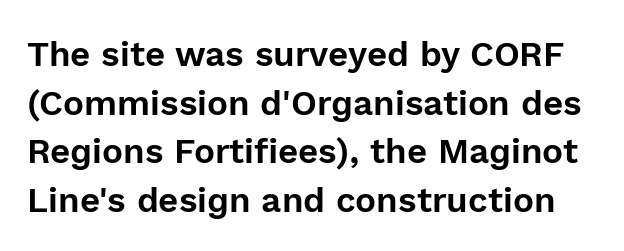
{"serif": "no", "italic": "no", "width": "normal", "x_height": "medium", "monospaced": "no", "underline": "no", "line_spacing": "normal", "line_spacing_ratio": 1.39, "letter_spacing": "normal", "letter_spacing_em": 0.0, "glyph_px": 35}
